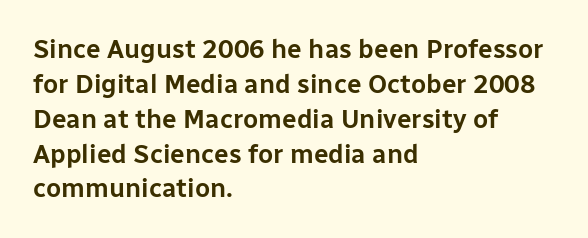
Q: Is the text italic (slanted)? A: No, it is upright.
Q: Is the text underlined? A: No.
Q: How is the paragraph aligned? A: Left-aligned.
Q: Is the spacing between letters normal or unusually wide? A: Normal.
Q: Is the spacing between lines tight, normal or loose? A: Normal.
